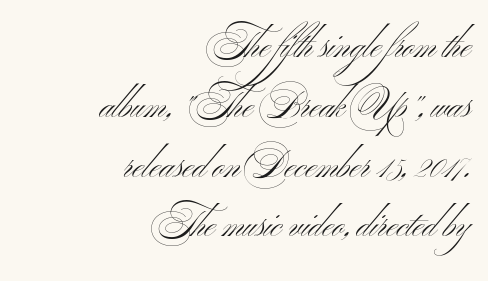
Q: Is the text bold? A: No.
Q: Is the text italic (slanted)? A: Yes.
Q: Is the typeface a serif or a sans-serif typeface? A: Sans-serif.
Q: Is the text underlined? A: No.
Q: How is the paragraph aligned? A: Right-aligned.
Q: Is the spacing between letters normal or unusually wide? A: Normal.
Q: Is the spacing between lines tight, normal or loose? A: Normal.
Q: Width (condensed, normal, or wide)? A: Wide.
Q: Stroke contrast? A: Medium.
Q: x-height? A: Small.
Q: Monospaced? A: No.
